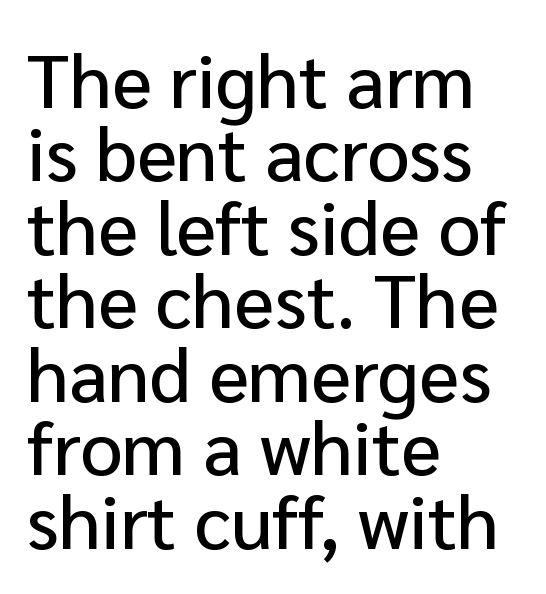
The image shows 75 px sans-serif type, upright; set left-aligned, tight line spacing (0.98x), normal letter spacing, not underlined; low stroke contrast and a medium x-height.
